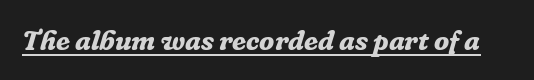
The image shows 28 px bold serif type, italic (leaning right); set normal letter spacing, underlined; low stroke contrast and a medium x-height.
